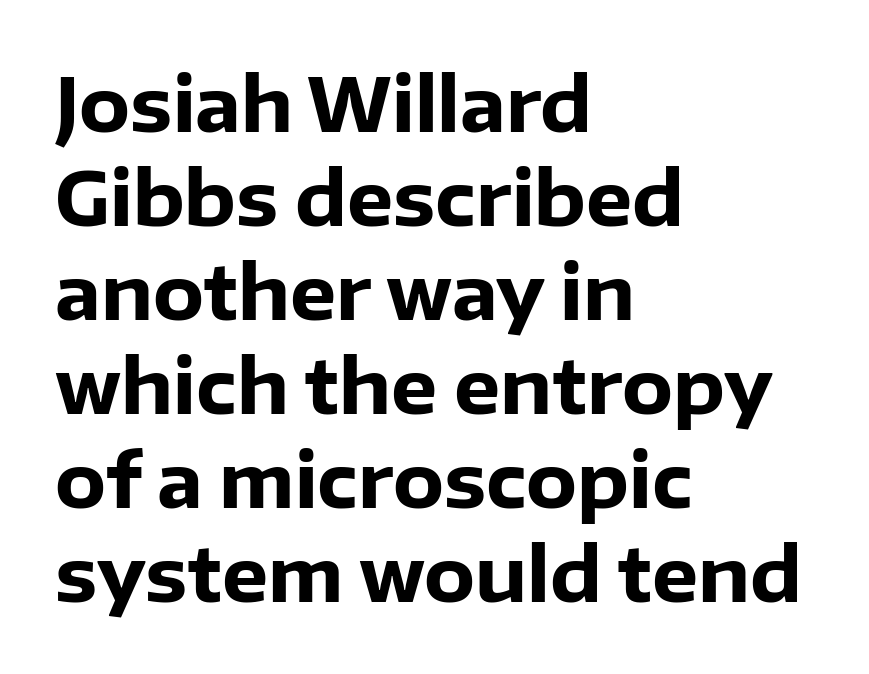
Q: Is the text bold? A: Yes.
Q: Is the text italic (slanted)? A: No, it is upright.
Q: Is the typeface a serif or a sans-serif typeface? A: Sans-serif.
Q: Is the text underlined? A: No.
Q: How is the paragraph aligned? A: Left-aligned.
Q: Is the spacing between letters normal or unusually wide? A: Normal.
Q: Is the spacing between lines tight, normal or loose? A: Normal.
Q: Width (condensed, normal, or wide)? A: Normal.
Q: Stroke contrast? A: Low.
Q: x-height? A: Medium.
Q: Monospaced? A: No.
